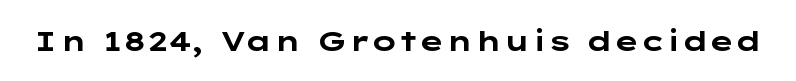
The image shows 28 px bold, wide sans-serif type, upright; set normal letter spacing, not underlined; low stroke contrast and a medium x-height.
